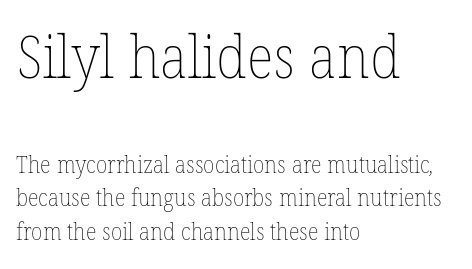
Q: Is the text bold? A: No.
Q: Is the text underlined? A: No.
Q: How is the paragraph aligned? A: Left-aligned.
Q: Is the spacing between letters normal or unusually wide? A: Normal.
Q: Is the spacing between lines tight, normal or loose? A: Normal.
Q: Which block of text is set in a larger size, the first (top) or the second (bottom)? A: The first (top) one.
Q: Width (condensed, normal, or wide)? A: Normal.
Q: Stroke contrast? A: Low.
Q: x-height? A: Medium.
Q: Monospaced? A: No.
